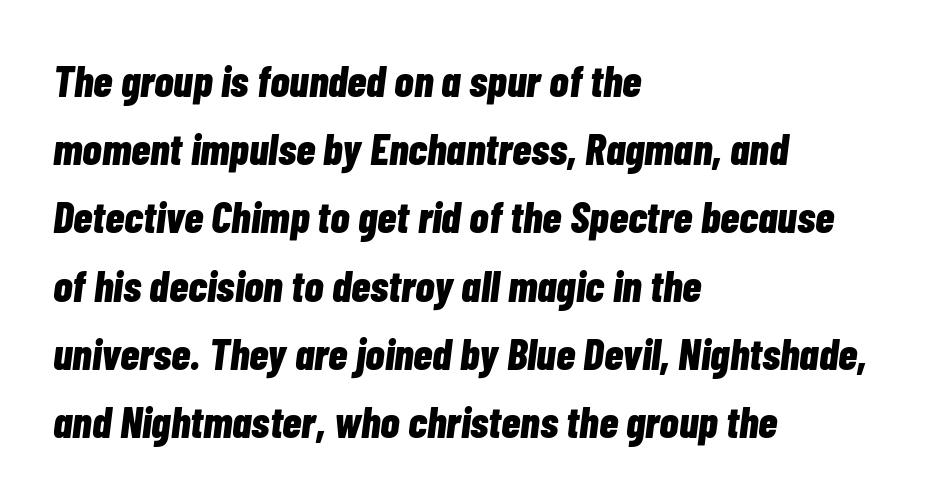
What weight is shown? A full bold with thick strokes. Default kerning and tracking; the words read as compact shapes. Leftover space on each line is placed entirely after the last word. Slant detected: the letters are inclined.
